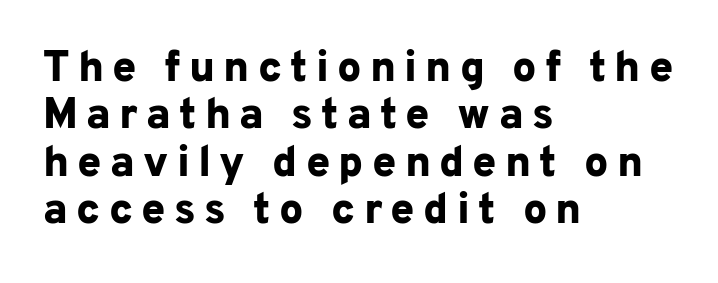
Q: Is the text bold? A: Yes.
Q: Is the text italic (slanted)? A: No, it is upright.
Q: Is the typeface a serif or a sans-serif typeface? A: Sans-serif.
Q: Is the text underlined? A: No.
Q: How is the paragraph aligned? A: Left-aligned.
Q: Is the spacing between lines tight, normal or loose? A: Tight.
Q: Width (condensed, normal, or wide)? A: Normal.
Q: Stroke contrast? A: Low.
Q: x-height? A: Medium.
Q: Monospaced? A: No.
